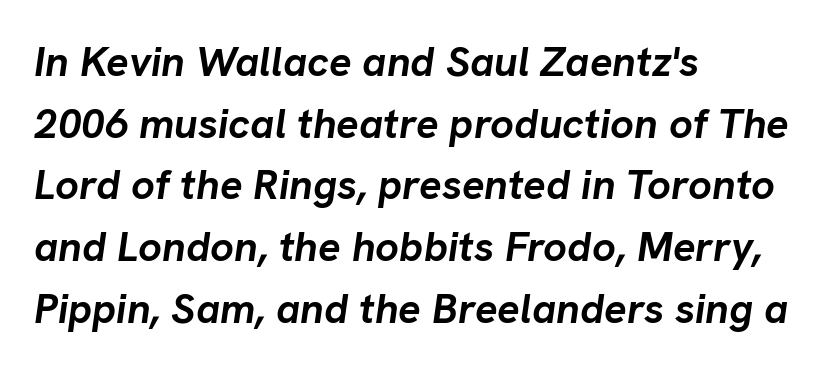
The image shows 42 px semibold type, italic (leaning right); set left-aligned, normal line spacing (1.47x), normal letter spacing, not underlined; low stroke contrast and a medium x-height.
